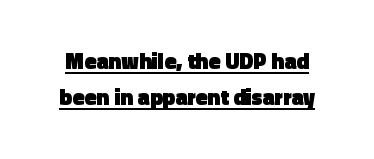
{"italic": "no", "bold": "yes", "underline": "yes", "line_spacing": "normal", "line_spacing_ratio": 1.65, "letter_spacing": "normal", "letter_spacing_em": 0.0, "glyph_px": 22}
